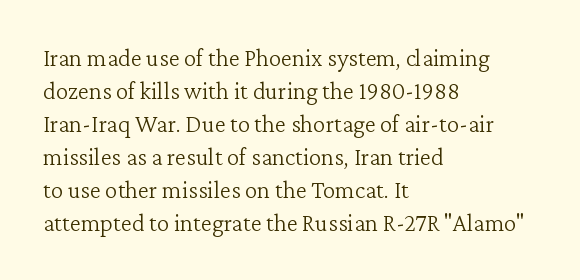
Q: Is the text bold? A: No.
Q: Is the text italic (slanted)? A: No, it is upright.
Q: Is the text underlined? A: No.
Q: How is the paragraph aligned? A: Left-aligned.
Q: Is the spacing between letters normal or unusually wide? A: Normal.
Q: Is the spacing between lines tight, normal or loose? A: Normal.
